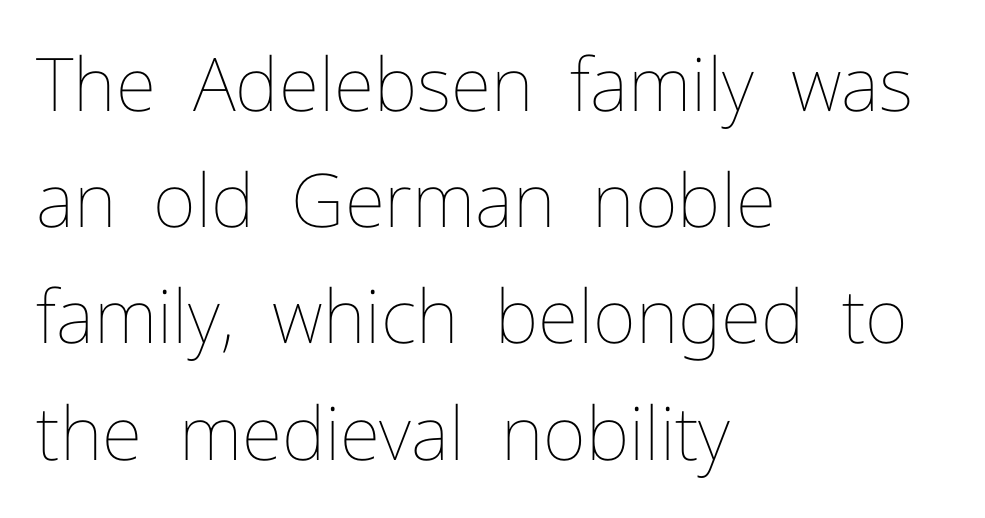
Q: Is the text bold? A: No.
Q: Is the text italic (slanted)? A: No, it is upright.
Q: Is the text underlined? A: No.
Q: How is the paragraph aligned? A: Left-aligned.
Q: Is the spacing between letters normal or unusually wide? A: Normal.
Q: Is the spacing between lines tight, normal or loose? A: Normal.
Q: Width (condensed, normal, or wide)? A: Normal.
Q: Stroke contrast? A: Low.
Q: x-height? A: Medium.
Q: Monospaced? A: No.
